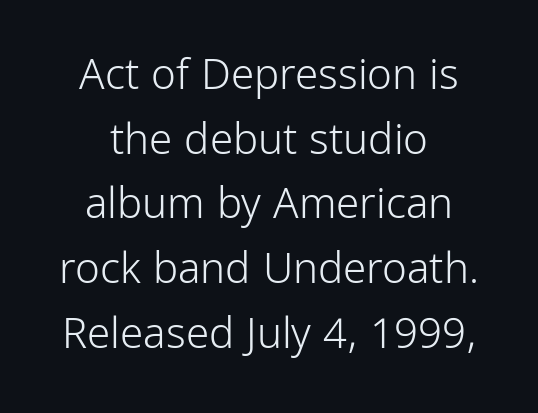
Q: Is the text bold? A: No.
Q: Is the text italic (slanted)? A: No, it is upright.
Q: Is the typeface a serif or a sans-serif typeface? A: Sans-serif.
Q: Is the text underlined? A: No.
Q: How is the paragraph aligned? A: Centered.
Q: Is the spacing between letters normal or unusually wide? A: Normal.
Q: Is the spacing between lines tight, normal or loose? A: Normal.
Q: Width (condensed, normal, or wide)? A: Condensed.
Q: Stroke contrast? A: Low.
Q: x-height? A: Medium.
Q: Monospaced? A: No.
